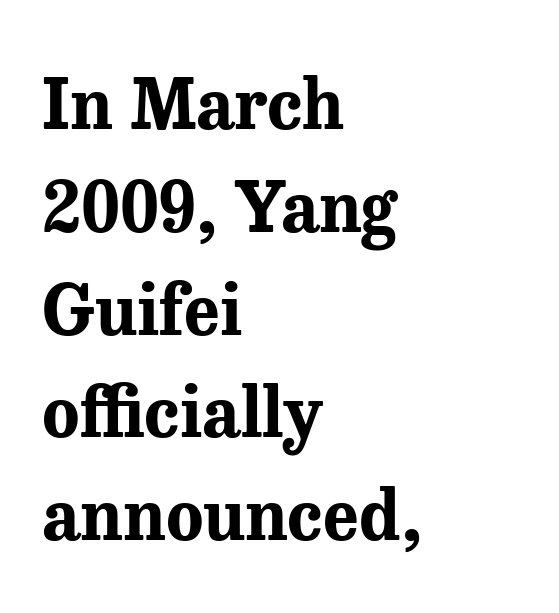
The image shows 69 px bold serif type, upright; set left-aligned, normal line spacing (1.49x), normal letter spacing, not underlined; medium stroke contrast and a medium x-height.
